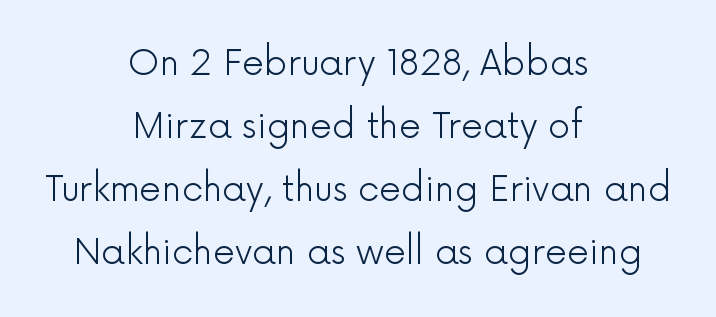
Q: Is the text bold? A: No.
Q: Is the text italic (slanted)? A: No, it is upright.
Q: Is the typeface a serif or a sans-serif typeface? A: Sans-serif.
Q: Is the text underlined? A: No.
Q: How is the paragraph aligned? A: Centered.
Q: Is the spacing between letters normal or unusually wide? A: Normal.
Q: Width (condensed, normal, or wide)? A: Normal.
Q: x-height? A: Medium.
Q: Monospaced? A: No.
